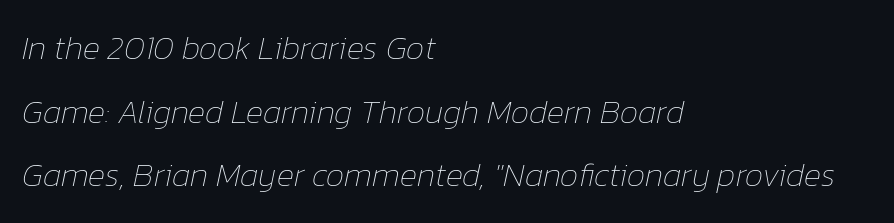
{"italic": "yes", "lean": "right", "slant_degrees": 12, "bold": "no", "weight": "thin", "width": "normal", "stroke_contrast": "low", "x_height": "medium", "monospaced": "no", "underline": "no", "align": "left", "line_spacing": "loose", "line_spacing_ratio": 1.93, "letter_spacing": "normal", "letter_spacing_em": 0.0, "glyph_px": 33}
